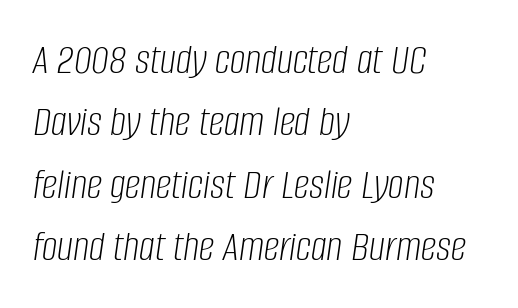
The image shows 44 px light, condensed type, italic (leaning right); set left-aligned, normal line spacing (1.42x), normal letter spacing, not underlined; low stroke contrast and a large x-height.
